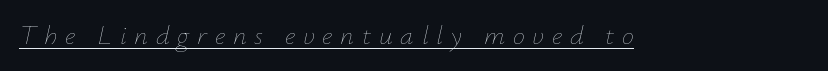
The whole block is typeset with a tilt. Students, note that the glyphs here are deliberately spaced far apart. Unbolded letterforms with no extra heft. The typesetter has applied underlining to the passage shown.
